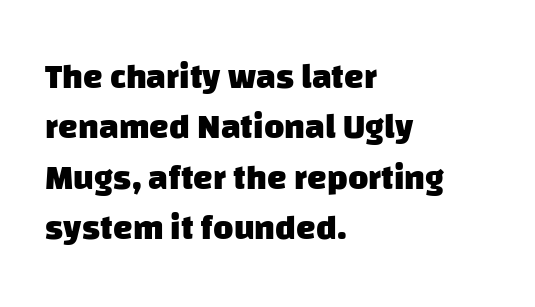
The strip under each line holds only bare page. Here the designer chose a conventional face with non-uniform glyph widths. Thick stems and heavy bowls — unmistakably bold. The lines in this sample share a left origin and differ only in where they stop. Normally led — the rows are evenly, conventionally spaced. The passage shown is typeset with a sans-serif family.
